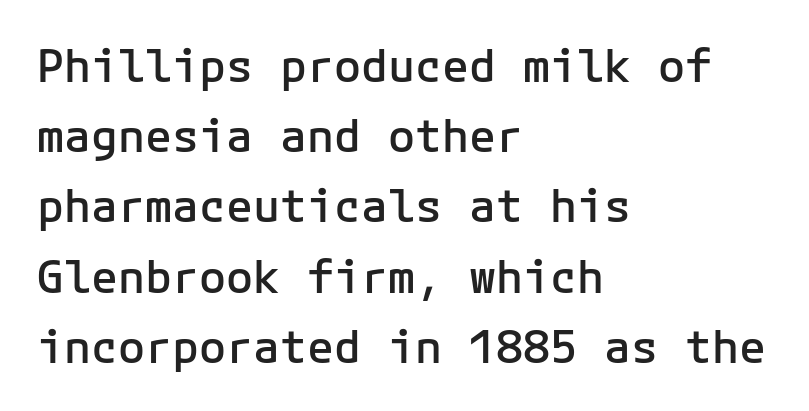
{"serif": "no", "italic": "no", "bold": "semi", "weight": "semibold", "width": "normal", "stroke_contrast": "low", "x_height": "medium", "monospaced": "yes", "underline": "no", "align": "left", "line_spacing": "normal", "line_spacing_ratio": 1.56, "letter_spacing": "normal", "letter_spacing_em": 0.0, "glyph_px": 45}
